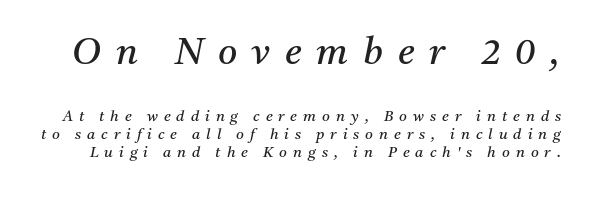
Q: Is the text bold? A: No.
Q: Is the text italic (slanted)? A: Yes, it leans right by about 11 degrees.
Q: Is the typeface a serif or a sans-serif typeface? A: Serif.
Q: Is the text underlined? A: No.
Q: Is the spacing between letters normal or unusually wide? A: Unusually wide.
Q: Which block of text is set in a larger size, the first (top) or the second (bottom)? A: The first (top) one.
Q: Width (condensed, normal, or wide)? A: Normal.
Q: Stroke contrast? A: Medium.
Q: x-height? A: Medium.
Q: Monospaced? A: No.
